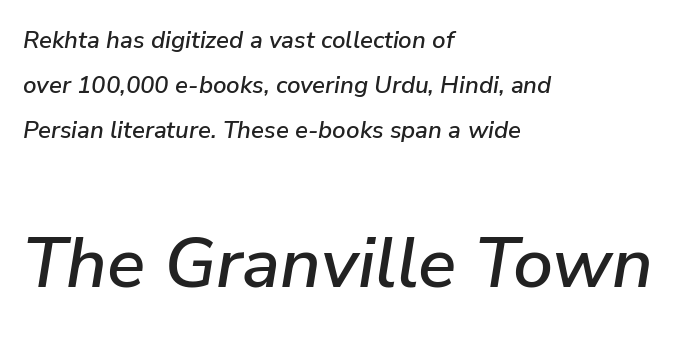
{"italic": "yes", "lean": "right", "slant_degrees": 9, "width": "normal", "stroke_contrast": "low", "x_height": "medium", "monospaced": "no", "underline": "no", "align": "left", "line_spacing_ratio": 1.88, "letter_spacing": "normal", "letter_spacing_em": 0.0, "larger_block": "second", "size_ratio": 2.96, "glyph_px": 71}
